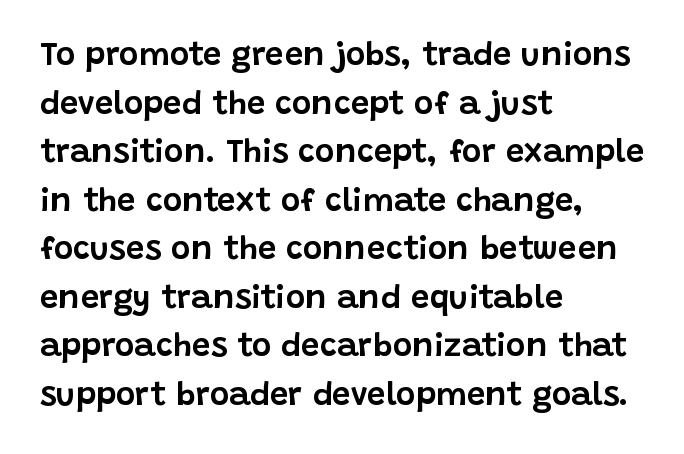
Anything drawn beneath the words? Only blank space. Varying glyph widths throughout — classic text-font behaviour. The rendering anchors every line to the left-hand side. Italic? Not at all — the glyphs are vertical. The type family on display is of the sans-serif kind.
